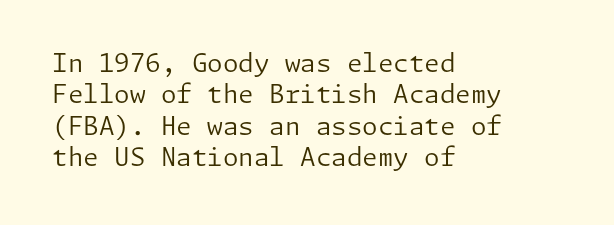
No letter is thick-stroked: the sample isn't bold. This is roman type, the default non-slanted kind. One glance says typical: line gaps are just what's usual. Plain, unruled lines of type. This sample is left-justified, so line endings fall wherever the words run out.
